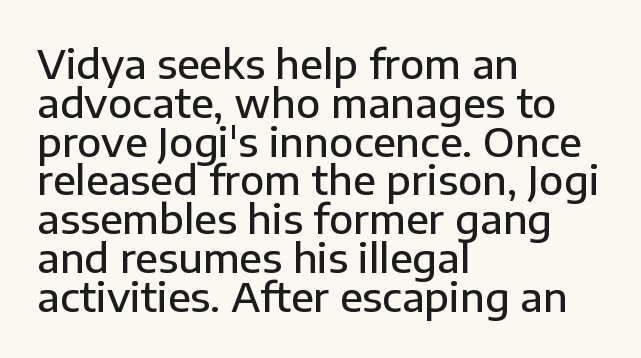
Q: Is the text bold? A: Semi-bold.
Q: Is the text italic (slanted)? A: No, it is upright.
Q: Is the typeface a serif or a sans-serif typeface? A: Sans-serif.
Q: Is the text underlined? A: No.
Q: How is the paragraph aligned? A: Left-aligned.
Q: Is the spacing between letters normal or unusually wide? A: Normal.
Q: Is the spacing between lines tight, normal or loose? A: Tight.
Q: Width (condensed, normal, or wide)? A: Normal.
Q: Stroke contrast? A: Low.
Q: x-height? A: Medium.
Q: Monospaced? A: No.
